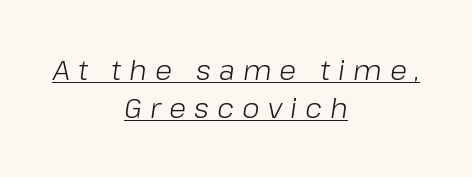
Q: Is the text bold? A: No.
Q: Is the text italic (slanted)? A: Yes, it leans right by about 8 degrees.
Q: Is the text underlined? A: Yes.
Q: How is the paragraph aligned? A: Centered.
Q: Is the spacing between letters normal or unusually wide? A: Unusually wide.
Q: Is the spacing between lines tight, normal or loose? A: Normal.
Q: Width (condensed, normal, or wide)? A: Normal.
Q: Stroke contrast? A: Low.
Q: x-height? A: Medium.
Q: Monospaced? A: No.
